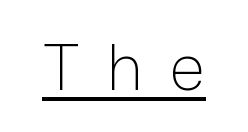
{"serif": "no", "italic": "no", "bold": "no", "weight": "light", "width": "normal", "stroke_contrast": "low", "x_height": "medium", "monospaced": "no", "underline": "yes", "letter_spacing": "wide", "letter_spacing_em": 0.44, "glyph_px": 62}
